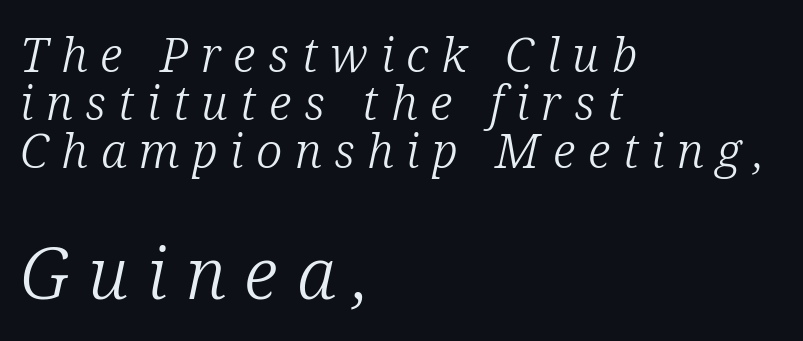
Vertical spacing — tight. All the whitespace from short lines collects on the right. Size contrast runs from small at the top to large at the bottom. The letterforms stand isolated, each surrounded by extra space. Think of a printed novel: that variable character pitch is what you see here.
